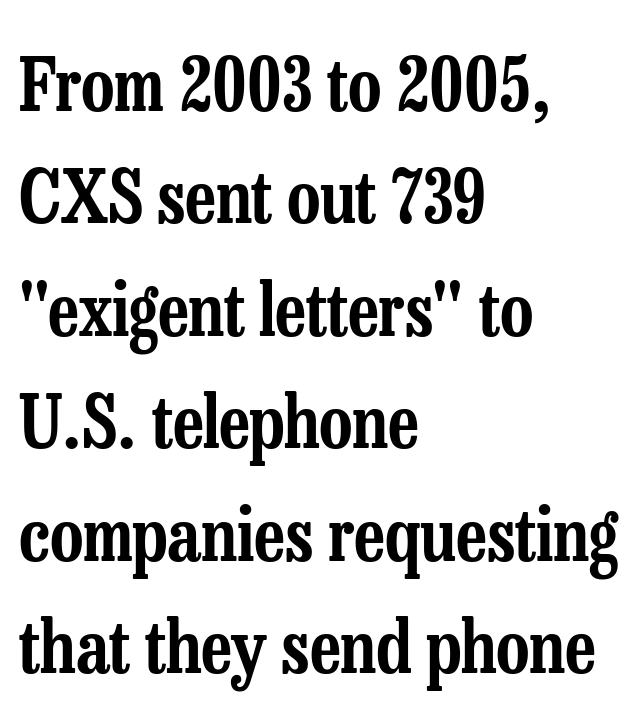
The image shows 73 px condensed serif type, upright; set left-aligned, normal line spacing (1.54x), normal letter spacing, not underlined; low stroke contrast and a medium x-height.
